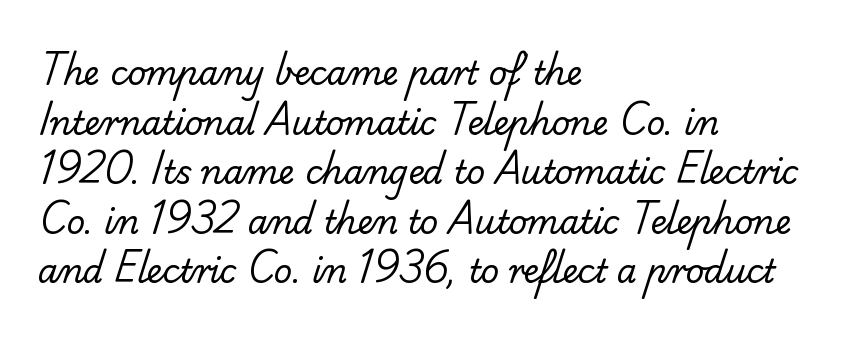
Each letter keeps its own natural width here, so spacing adapts to shape. Casual observation: everything's shoved over to the left. The strip under each line holds only bare page. This rendering leaves character spacing at its baseline value. Nothing heavy about these letters — not bold at all. Serifs: no, the terminals of the letterforms are clean.
